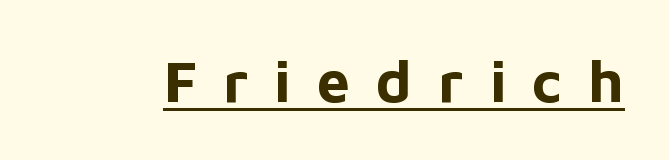
These lines were composed using upright roman letters. Loose tracking; the words dissolve into strings of separated letters. A rule runs beneath these lines of type. Font category for this specimen: sans-serif. Stroke thickness is high; the sample reads as a true bold. Do the characters align in a grid? No, the font is proportional.
